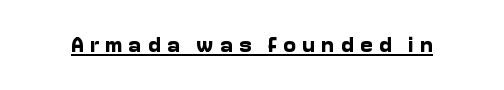
Rendered with straight, roman letterforms. The tracking reads as deliberately expanded to a designer's eye. The typesetter has applied underlining to the passage shown. As a designer I'd log this as weight 700, bold.
